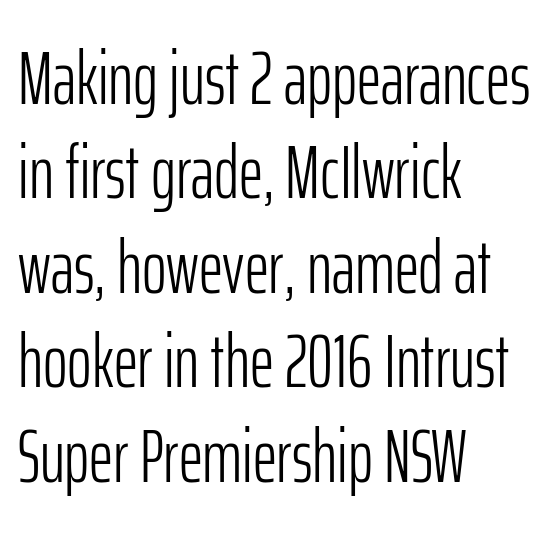
{"serif": "no", "italic": "no", "bold": "no", "weight": "light", "width": "condensed", "stroke_contrast": "low", "x_height": "medium", "monospaced": "no", "underline": "no", "align": "left", "line_spacing": "normal", "line_spacing_ratio": 1.26, "letter_spacing": "normal", "letter_spacing_em": 0.0, "glyph_px": 75}
